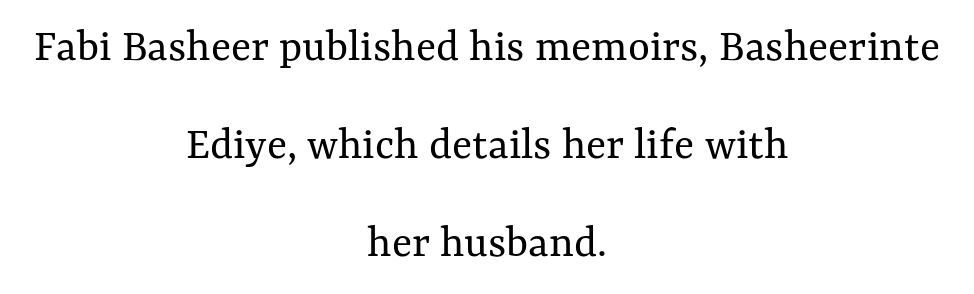
{"italic": "no", "bold": "no", "weight": "regular", "width": "normal", "stroke_contrast": "medium", "x_height": "medium", "monospaced": "no", "underline": "no", "align": "center", "line_spacing": "loose", "line_spacing_ratio": 2.09, "letter_spacing": "normal", "letter_spacing_em": 0.0, "glyph_px": 47}
